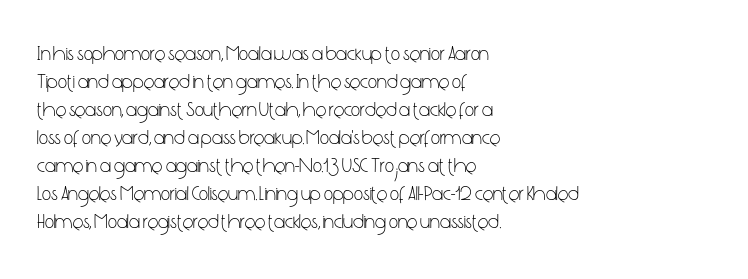
Q: Is the text bold? A: No.
Q: Is the text italic (slanted)? A: No, it is upright.
Q: Is the text underlined? A: No.
Q: How is the paragraph aligned? A: Left-aligned.
Q: Is the spacing between letters normal or unusually wide? A: Normal.
Q: Is the spacing between lines tight, normal or loose? A: Normal.
